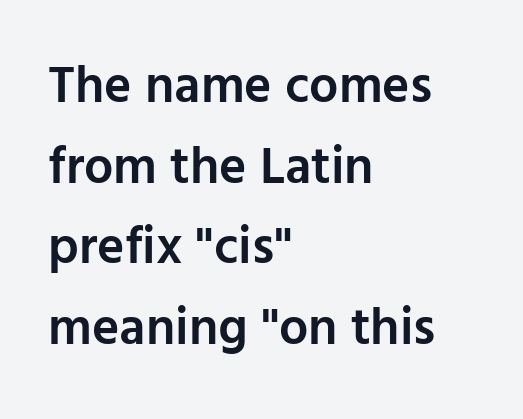
Q: Is the text bold? A: Semi-bold.
Q: Is the text italic (slanted)? A: No, it is upright.
Q: Is the typeface a serif or a sans-serif typeface? A: Sans-serif.
Q: Is the text underlined? A: No.
Q: How is the paragraph aligned? A: Left-aligned.
Q: Is the spacing between letters normal or unusually wide? A: Normal.
Q: Is the spacing between lines tight, normal or loose? A: Normal.
Q: Width (condensed, normal, or wide)? A: Normal.
Q: Stroke contrast? A: Low.
Q: x-height? A: Medium.
Q: Monospaced? A: No.
